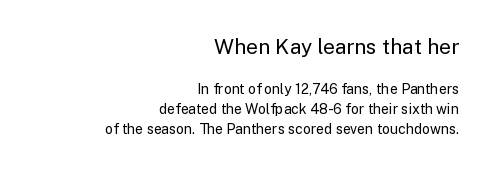
Descender tails drop into unmarked territory. The face looks like a standard text weight, possibly lighter. It's the straight-up-and-down kind of type. Typesetter's note — upper block bumped up in size, lower block left smaller.
